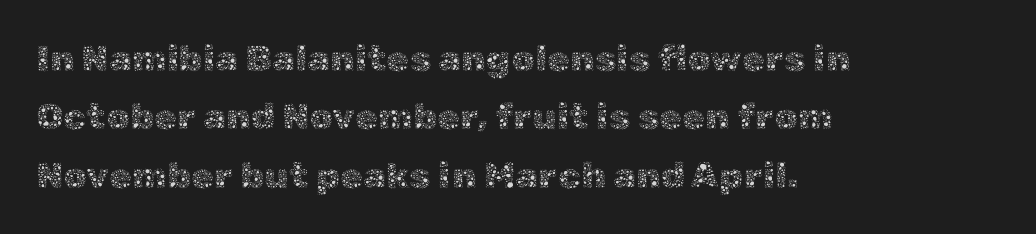
{"italic": "no", "bold": "no", "weight": "thin", "width": "normal", "x_height": "medium", "monospaced": "no", "underline": "no", "align": "left", "line_spacing": "normal", "line_spacing_ratio": 1.58, "letter_spacing": "normal", "letter_spacing_em": 0.0, "glyph_px": 37}
